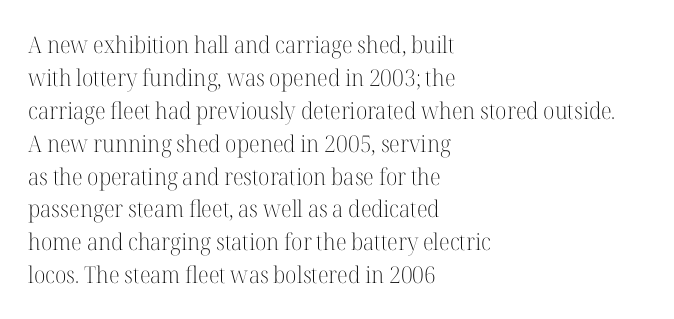
The image shows 23 px text type, upright; set left-aligned, normal line spacing (1.43x), normal letter spacing, not underlined.
